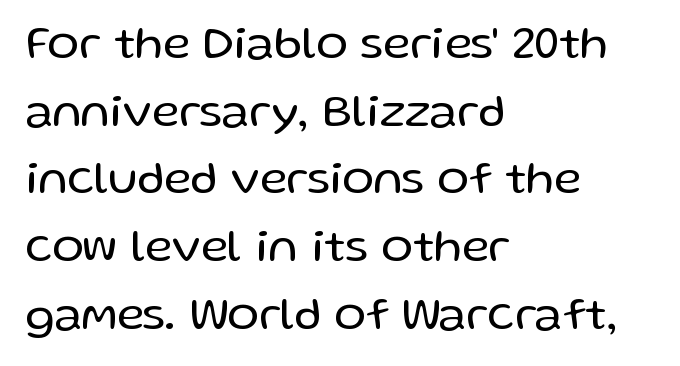
{"serif": "no", "italic": "no", "bold": "no", "weight": "regular", "width": "normal", "stroke_contrast": "low", "x_height": "medium", "monospaced": "no", "underline": "no", "align": "left", "line_spacing": "normal", "line_spacing_ratio": 1.44, "letter_spacing": "normal", "letter_spacing_em": 0.0, "glyph_px": 47}
